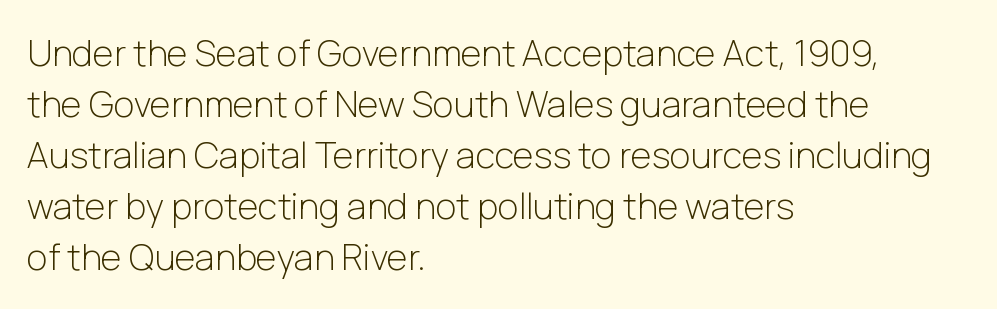
The font family rendered here belongs to the sans-serif group. The line-height multiplier appears to be the usual default. Tracking value appears to be zero — textbook default spacing. Character widths vary here, with narrow letters taking less room than wide ones. Every row of glyphs begins at an identical x-position on the left.
